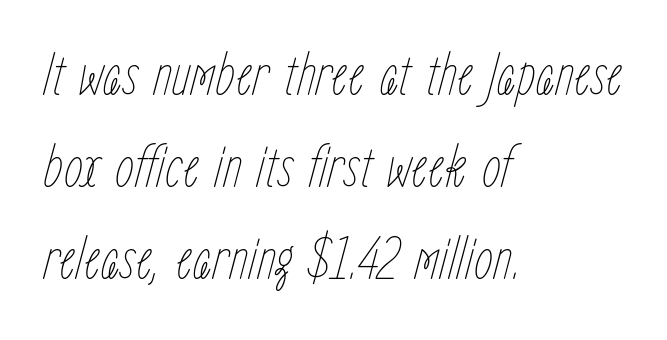
Evenly set lines give the paragraph a standard silhouette. A typesetter would call this zero additional tracking. Observe the lean: these are italic letterforms. Think of a printed novel: that variable character pitch is what you see here.
